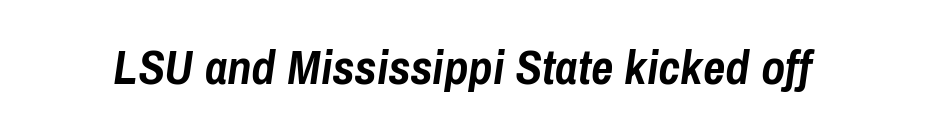
The image shows 49 px semibold, condensed type, italic (leaning right); set normal letter spacing, not underlined; low stroke contrast and a medium x-height.
